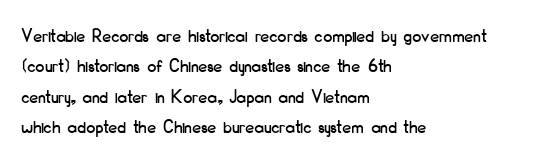
Q: Is the text italic (slanted)? A: No, it is upright.
Q: Is the text underlined? A: No.
Q: How is the paragraph aligned? A: Left-aligned.
Q: Is the spacing between letters normal or unusually wide? A: Normal.
Q: Is the spacing between lines tight, normal or loose? A: Normal.
